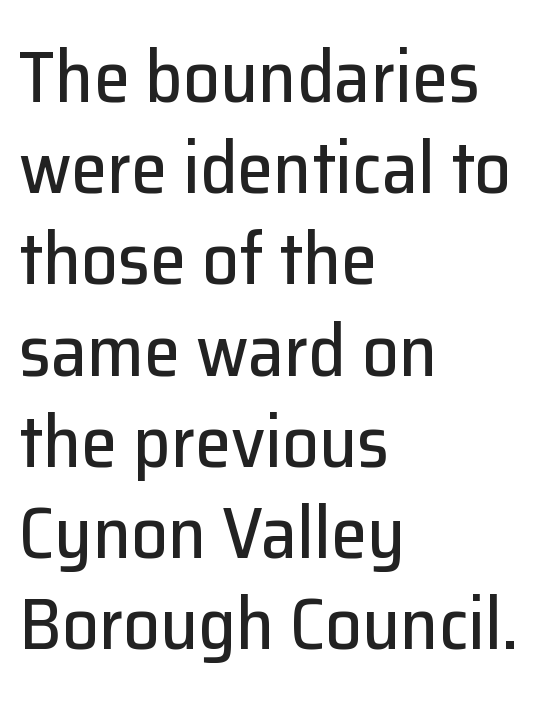
The image shows 73 px sans-serif type, upright; set left-aligned, normal line spacing (1.25x), normal letter spacing, not underlined; low stroke contrast and a medium x-height.
